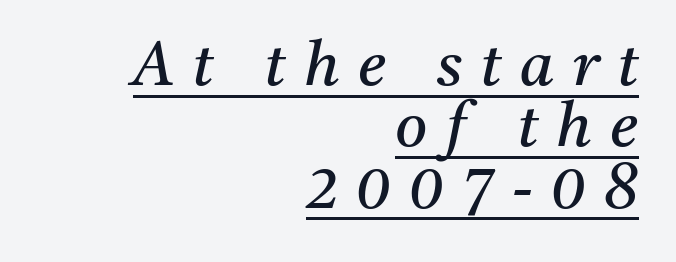
Teacher's note: observe the even right margin — that is flush-right alignment. Note the varied advance widths — an 'i' is clearly narrower than an 'm'. A baseline rule has been typeset under these characters. This sample uses a serif face.
